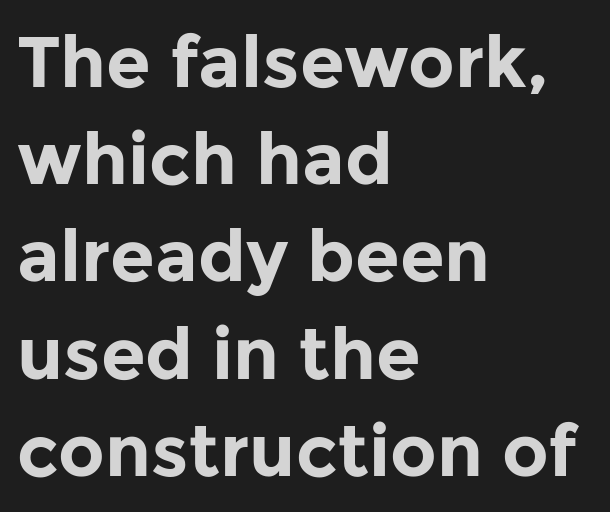
Is this a sans? Yes — the strokes have no serifs. The setting favours the left margin, as ordinary paragraphs usually do. Think of a printed novel: that variable character pitch is what you see here. Notice how thick the strokes are: this is what a full bold looks like. The typography opts for an upright posture over an oblique one. Unmarked baselines from the first word to the last.
